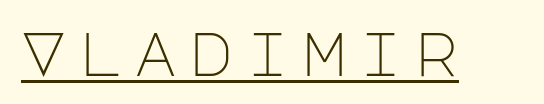
Q: Is the text bold? A: No.
Q: Is the text italic (slanted)? A: No, it is upright.
Q: Is the typeface a serif or a sans-serif typeface? A: Sans-serif.
Q: Is the text underlined? A: Yes.
Q: Width (condensed, normal, or wide)? A: Normal.
Q: Stroke contrast? A: Low.
Q: x-height? A: Large.
